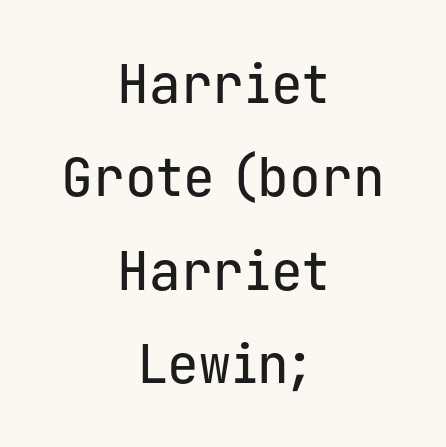
Q: Is the text italic (slanted)? A: No, it is upright.
Q: Is the typeface a serif or a sans-serif typeface? A: Sans-serif.
Q: Is the text underlined? A: No.
Q: How is the paragraph aligned? A: Centered.
Q: Is the spacing between letters normal or unusually wide? A: Normal.
Q: Width (condensed, normal, or wide)? A: Normal.
Q: Stroke contrast? A: Low.
Q: x-height? A: Medium.
Q: Monospaced? A: Yes.
